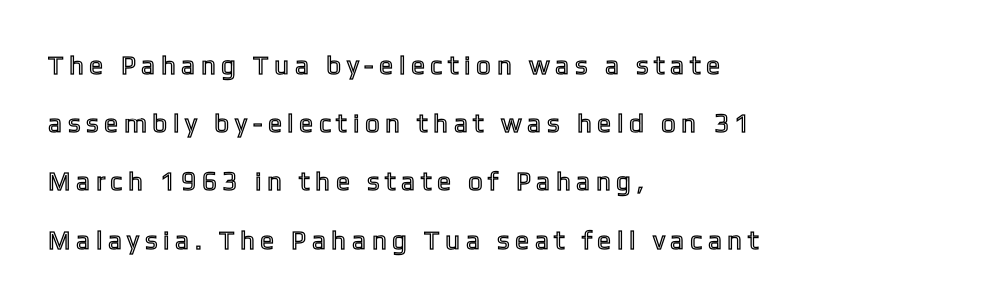
You could only call the tracking loose — the letters float apart. Leading: increased. The setting favours the left margin, as ordinary paragraphs usually do. Just letters on the line, the space beneath them empty. In terms of posture, this sample is upright.
